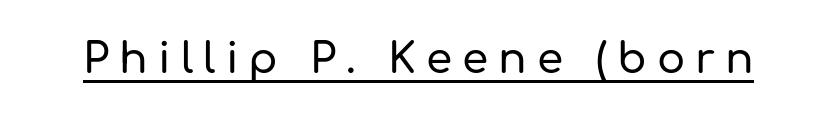
Q: Is the text italic (slanted)? A: No, it is upright.
Q: Is the typeface a serif or a sans-serif typeface? A: Sans-serif.
Q: Is the text underlined? A: Yes.
Q: Is the spacing between letters normal or unusually wide? A: Unusually wide.
Q: Width (condensed, normal, or wide)? A: Normal.
Q: Stroke contrast? A: Low.
Q: x-height? A: Medium.
Q: Monospaced? A: No.
